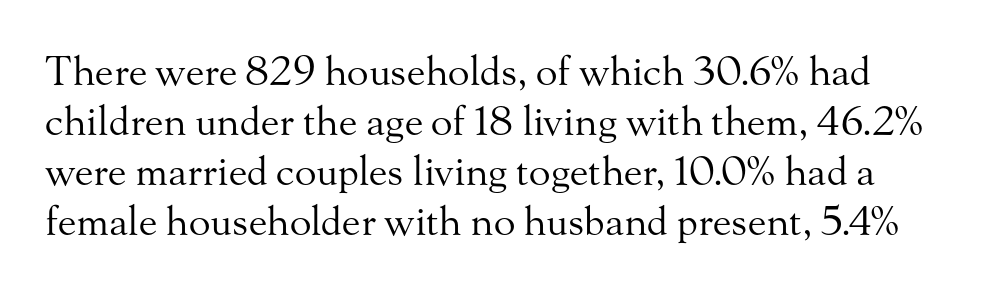
Q: Is the text bold? A: No.
Q: Is the text italic (slanted)? A: No, it is upright.
Q: Is the typeface a serif or a sans-serif typeface? A: Serif.
Q: Is the text underlined? A: No.
Q: Is the spacing between letters normal or unusually wide? A: Normal.
Q: Is the spacing between lines tight, normal or loose? A: Normal.
Q: Width (condensed, normal, or wide)? A: Normal.
Q: Stroke contrast? A: Medium.
Q: x-height? A: Small.
Q: Monospaced? A: No.
